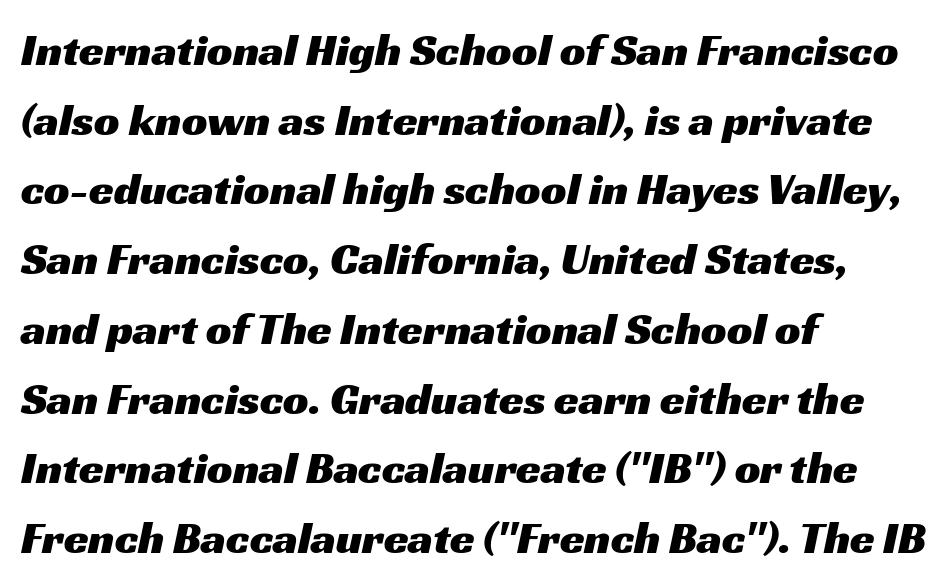
The passage shown is not underscored anywhere. Nobody touched the tracking dial on this one. Regarding leading, the lines here are spaced in the standard way. Horizontal alignment here is leftward, the default for most running prose.
